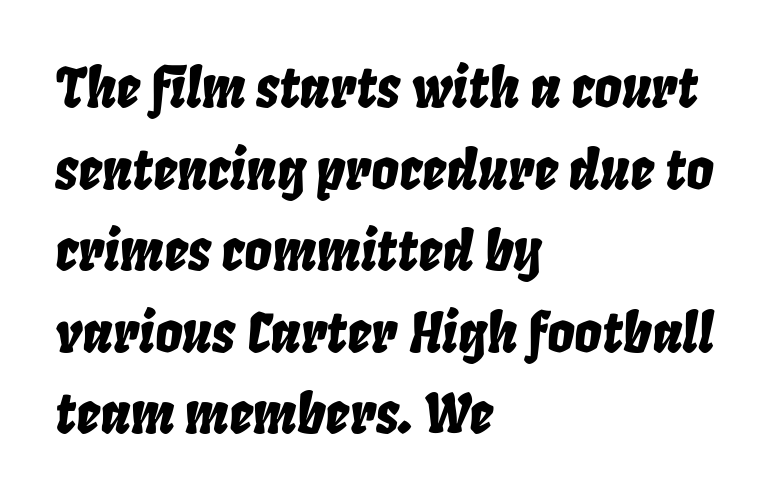
The image shows 54 px condensed type, italic (leaning right); set left-aligned, normal line spacing (1.51x), normal letter spacing, not underlined; low stroke contrast and a large x-height.
